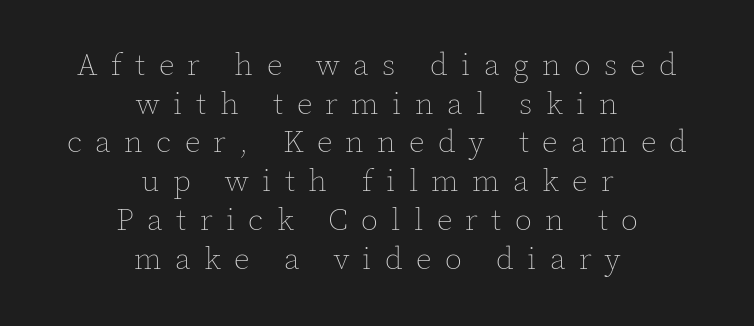
The image shows 31 px thin type, upright; set centered, normal line spacing (1.25x), unusually wide letter spacing (+0.43 em), not underlined; a medium x-height.
